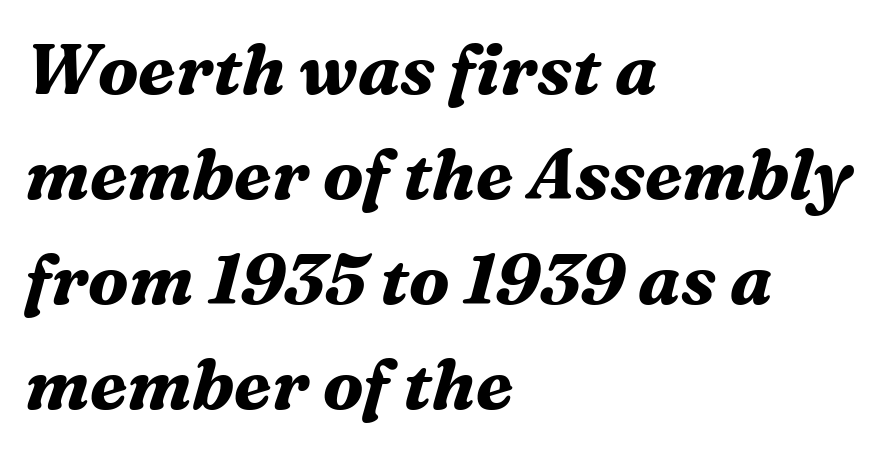
The image shows 70 px bold serif type, italic (leaning right); set left-aligned, normal line spacing (1.5x), normal letter spacing, not underlined; medium stroke contrast and a medium x-height.
